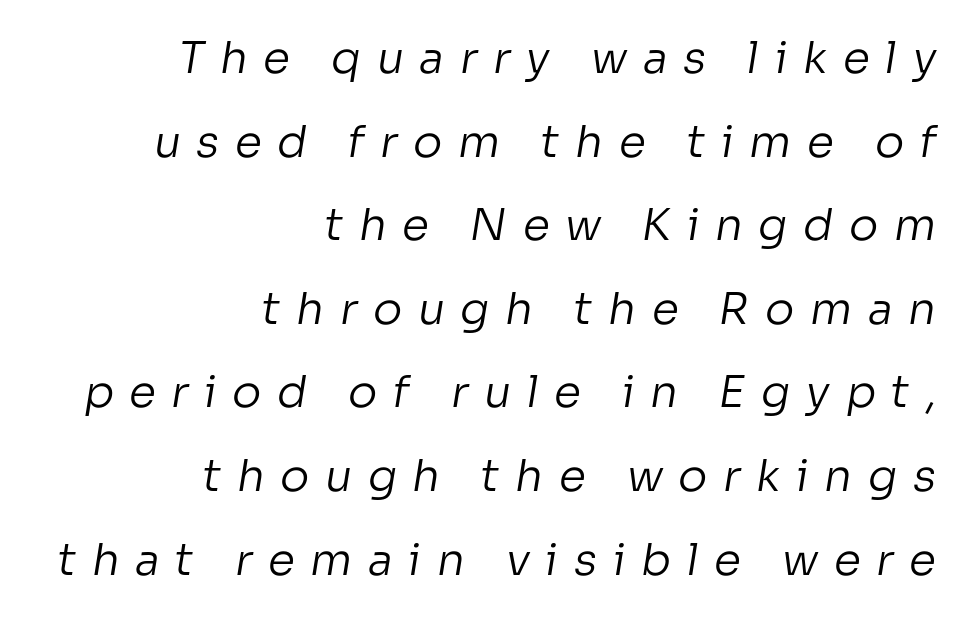
Stroke thickness stays within the range of a standard reading face or lighter. Each letter's strokes conclude bluntly, with no projecting serifs. Students, observe: this is what heavily led, spacious text looks like. Compared with typical body copy, the letter spacing here is much looser.
